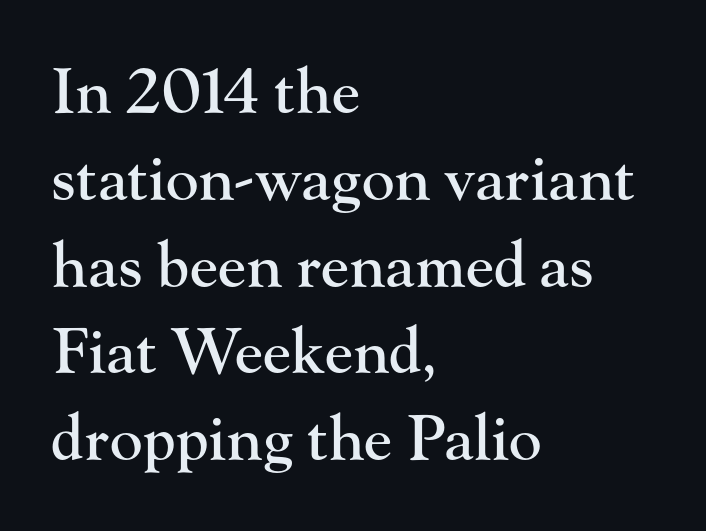
{"serif": "yes", "italic": "no", "width": "normal", "stroke_contrast": "high", "x_height": "small", "monospaced": "no", "underline": "no", "align": "left", "line_spacing": "normal", "line_spacing_ratio": 1.4, "letter_spacing": "normal", "letter_spacing_em": 0.0, "glyph_px": 62}
